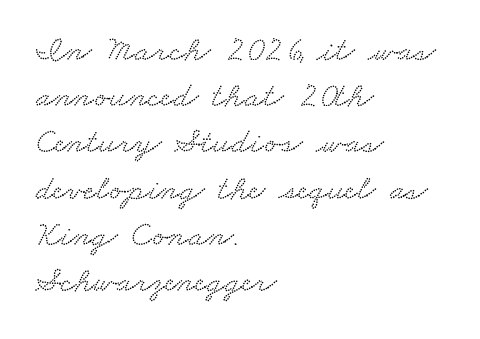
Q: Is the typeface a serif or a sans-serif typeface? A: Serif.
Q: Is the text underlined? A: No.
Q: How is the paragraph aligned? A: Left-aligned.
Q: Is the spacing between letters normal or unusually wide? A: Normal.
Q: Is the spacing between lines tight, normal or loose? A: Normal.
Q: Width (condensed, normal, or wide)? A: Wide.
Q: Stroke contrast? A: Low.
Q: x-height? A: Small.
Q: Monospaced? A: No.
